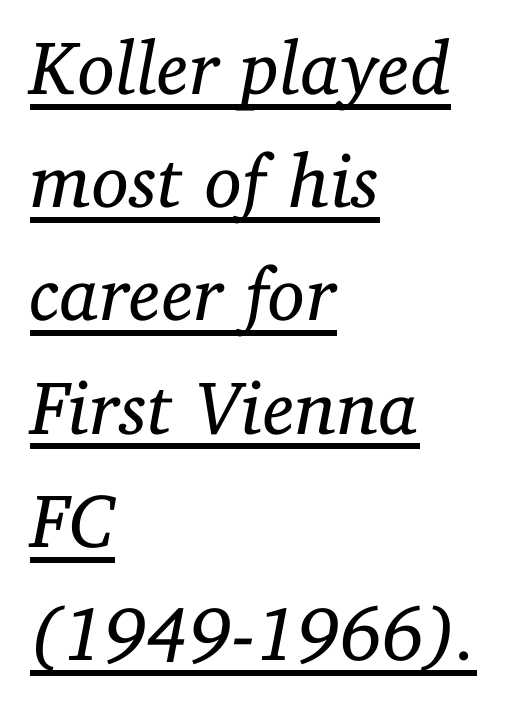
Looks like someone drew a line under every word here. Nobody touched the tracking dial on this one. Does the type have serifs? Yes, each stem ends in a small foot. Character widths vary here, with narrow letters taking less room than wide ones. Reading down the column, the eye jumps a familiar distance to each next line. The font sits on the lighter half of the weight spectrum, regular included.
